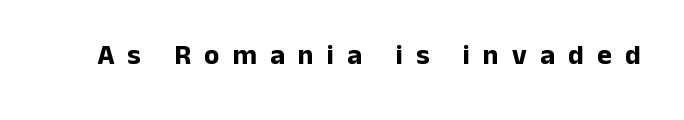
The type family on display is of the sans-serif kind. These lines were composed using upright roman letters. On the weight axis this lands at bold, roughly 700. The gaps between neighbouring characters are conspicuously large.
